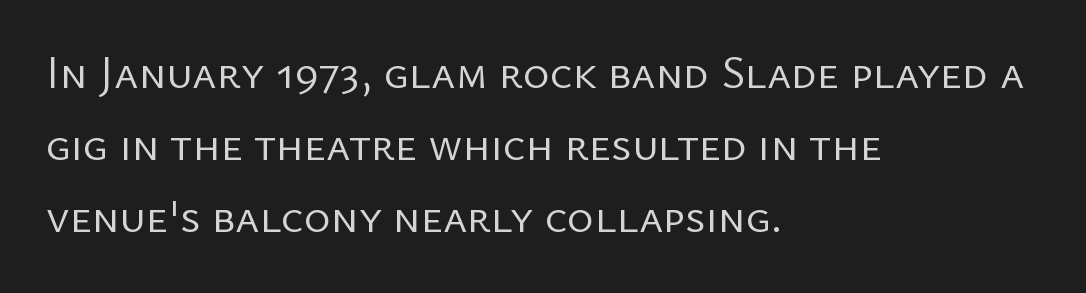
Q: Is the text bold? A: No.
Q: Is the text italic (slanted)? A: No, it is upright.
Q: Is the typeface a serif or a sans-serif typeface? A: Sans-serif.
Q: Is the text underlined? A: No.
Q: How is the paragraph aligned? A: Left-aligned.
Q: Is the spacing between letters normal or unusually wide? A: Normal.
Q: Is the spacing between lines tight, normal or loose? A: Normal.
Q: Width (condensed, normal, or wide)? A: Normal.
Q: Stroke contrast? A: Low.
Q: x-height? A: Medium.
Q: Monospaced? A: No.
